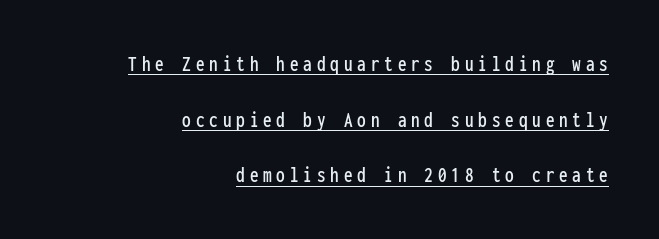
The image shows 23 px text type, upright; set right-aligned, loose line spacing (2.42x), unusually wide letter spacing (+0.21 em), underlined.
